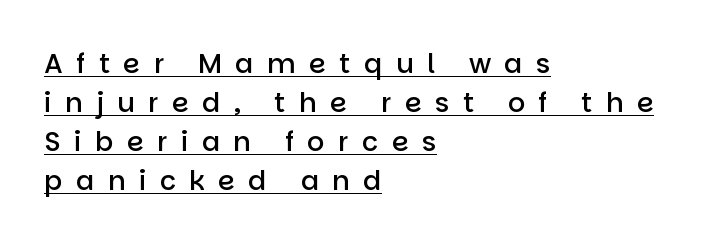
Q: Is the text bold? A: Semi-bold.
Q: Is the text italic (slanted)? A: No, it is upright.
Q: Is the text underlined? A: Yes.
Q: How is the paragraph aligned? A: Left-aligned.
Q: Is the spacing between letters normal or unusually wide? A: Unusually wide.
Q: Is the spacing between lines tight, normal or loose? A: Normal.
